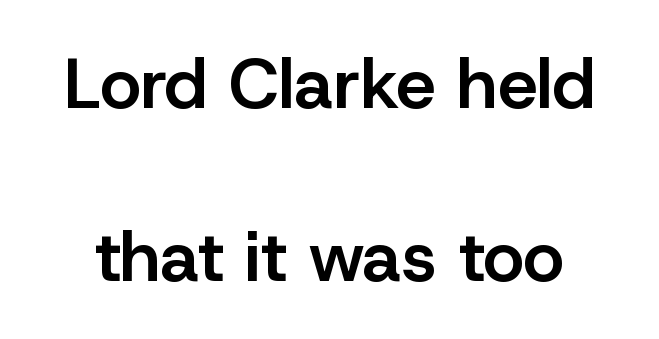
The image shows 71 px semibold sans-serif type, upright; set loose line spacing (2.43x), normal letter spacing, not underlined; low stroke contrast and a medium x-height.
